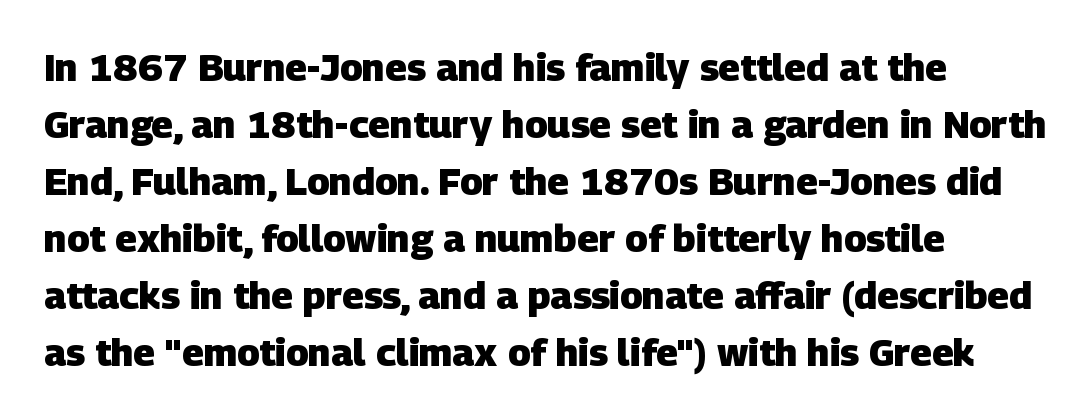
{"serif": "no", "bold": "yes", "weight": "heavy", "width": "normal", "stroke_contrast": "low", "x_height": "large", "monospaced": "no", "underline": "no", "align": "left", "line_spacing": "normal", "line_spacing_ratio": 1.5, "letter_spacing": "normal", "letter_spacing_em": 0.0, "glyph_px": 38}
